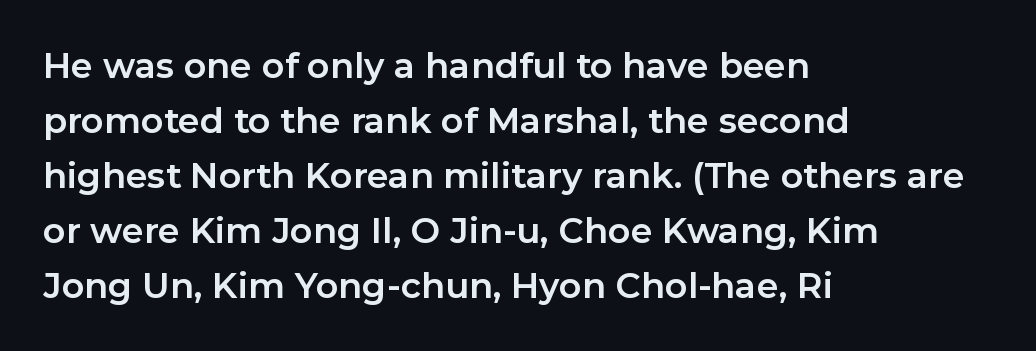
Q: Is the text bold? A: Yes.
Q: Is the text italic (slanted)? A: No, it is upright.
Q: Is the typeface a serif or a sans-serif typeface? A: Sans-serif.
Q: Is the text underlined? A: No.
Q: How is the paragraph aligned? A: Left-aligned.
Q: Is the spacing between letters normal or unusually wide? A: Normal.
Q: Is the spacing between lines tight, normal or loose? A: Normal.
Q: Width (condensed, normal, or wide)? A: Normal.
Q: Stroke contrast? A: Low.
Q: x-height? A: Medium.
Q: Monospaced? A: No.
